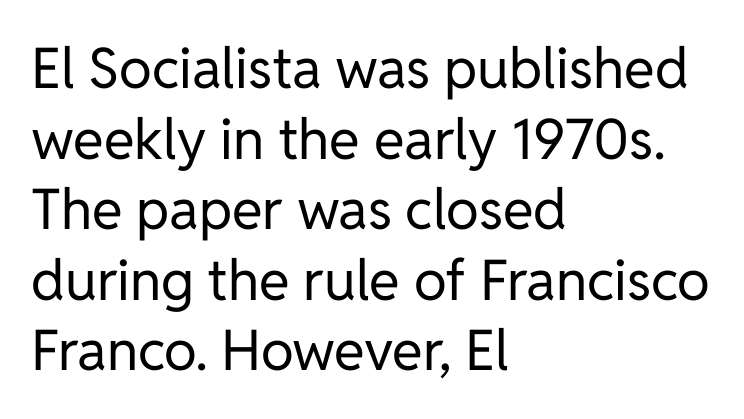
Inter-character spacing is left at the font's built-in metrics. The letters advance in unequal steps, a hallmark of proportional type. Stroke mass is kept to a normal reading level or below. Quick note: underline off. The face used here is a sans, in the tradition of grotesques and geometrics.
